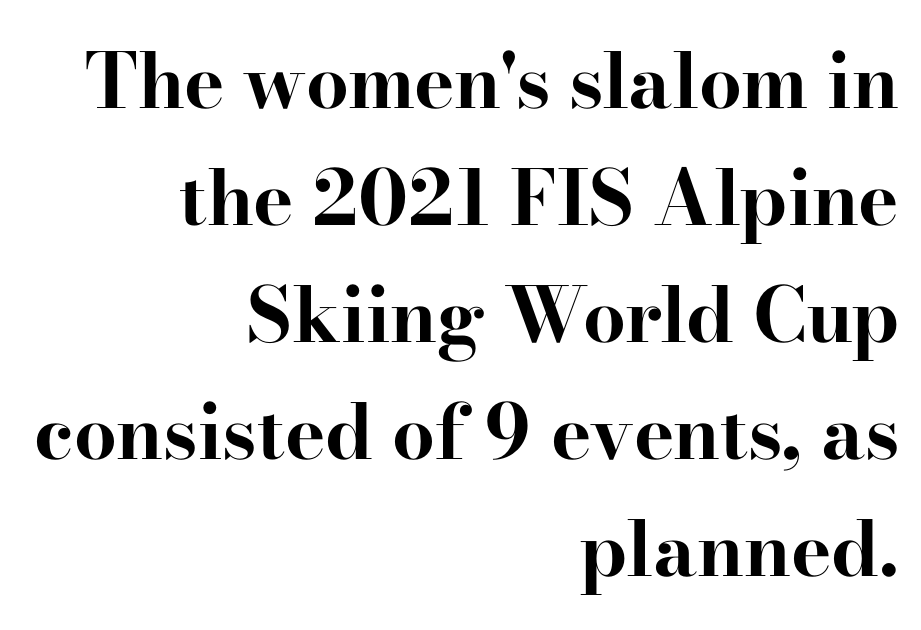
Proportional: the letters do not fall into vertical columns. The rendering anchors every line to the right-hand side. Underlining? Definitely not there. If you measured baseline to baseline, you'd find a middling distance. A roman cut, with each character standing at attention. Caption: bold face, heavy strokes.
